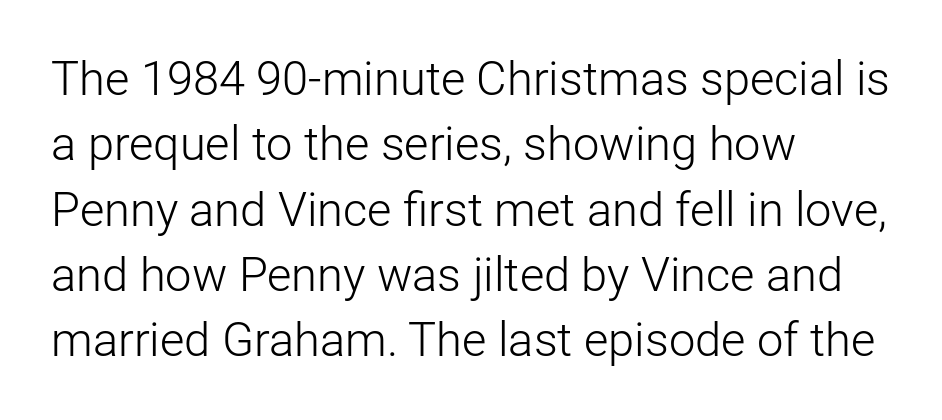
The image shows 47 px light sans-serif type, upright; set left-aligned, normal line spacing (1.39x), normal letter spacing, not underlined; low stroke contrast and a medium x-height.
